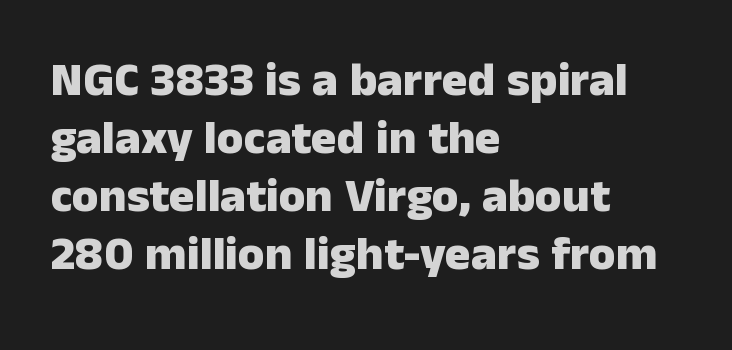
Q: Is the text bold? A: Yes.
Q: Is the text italic (slanted)? A: No, it is upright.
Q: Is the typeface a serif or a sans-serif typeface? A: Sans-serif.
Q: Is the text underlined? A: No.
Q: How is the paragraph aligned? A: Left-aligned.
Q: Is the spacing between letters normal or unusually wide? A: Normal.
Q: Width (condensed, normal, or wide)? A: Normal.
Q: Stroke contrast? A: Low.
Q: x-height? A: Medium.
Q: Monospaced? A: No.
